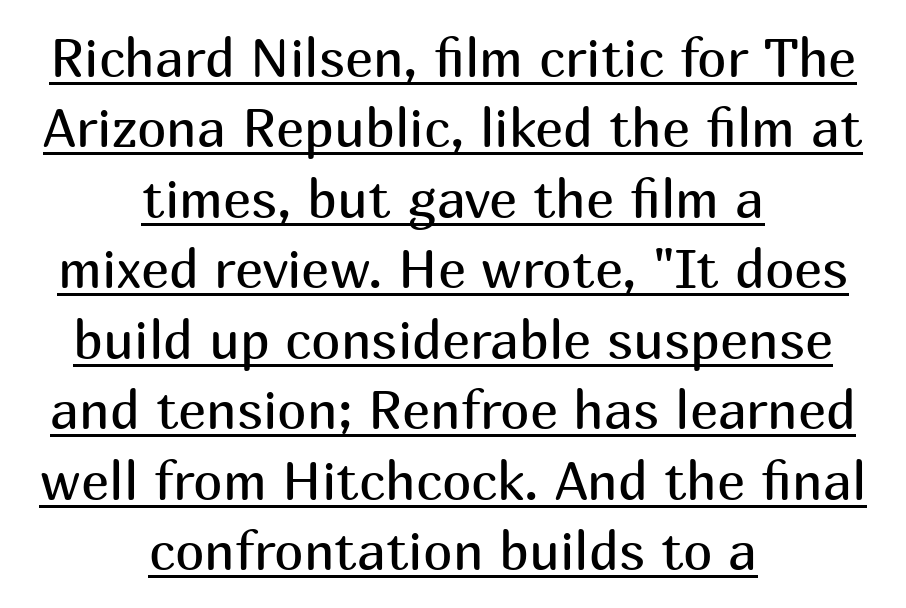
Q: Is the text bold? A: No.
Q: Is the text italic (slanted)? A: No, it is upright.
Q: Is the typeface a serif or a sans-serif typeface? A: Sans-serif.
Q: Is the text underlined? A: Yes.
Q: How is the paragraph aligned? A: Centered.
Q: Is the spacing between letters normal or unusually wide? A: Normal.
Q: Is the spacing between lines tight, normal or loose? A: Normal.
Q: Width (condensed, normal, or wide)? A: Normal.
Q: Stroke contrast? A: Medium.
Q: x-height? A: Medium.
Q: Monospaced? A: No.
